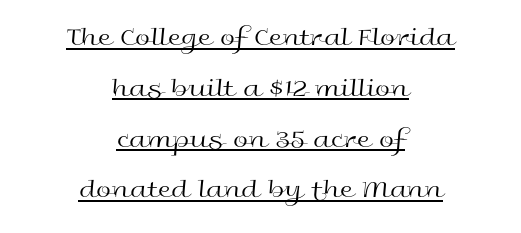
{"italic": "no", "bold": "no", "underline": "yes", "align": "center", "line_spacing_ratio": 1.88, "letter_spacing": "normal", "letter_spacing_em": 0.0, "glyph_px": 27}
